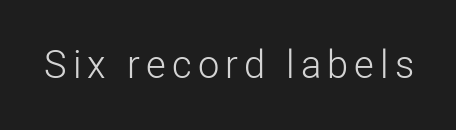
{"serif": "no", "italic": "no", "bold": "no", "weight": "light", "width": "normal", "stroke_contrast": "low", "x_height": "medium", "monospaced": "no", "underline": "no", "glyph_px": 38}
